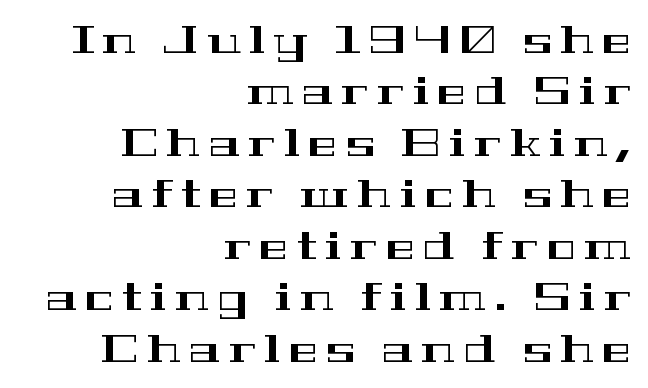
{"serif": "yes", "italic": "no", "width": "wide", "stroke_contrast": "high", "x_height": "medium", "monospaced": "no", "underline": "no", "align": "right", "line_spacing": "normal", "line_spacing_ratio": 1.32, "letter_spacing": "wide", "letter_spacing_em": 0.22, "glyph_px": 39}
